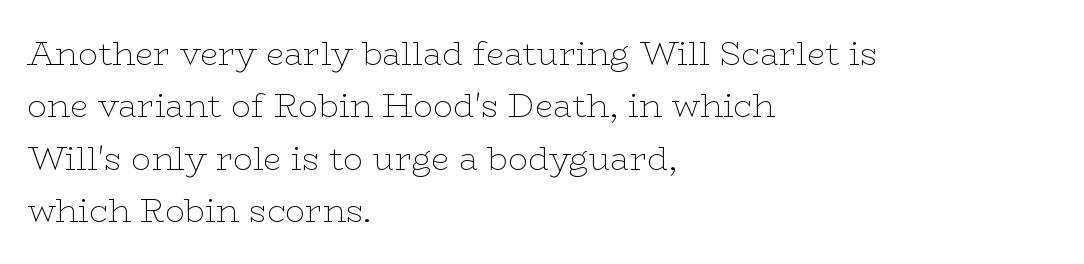
The image shows 33 px thin, wide serif type, upright; set left-aligned, normal line spacing (1.59x), normal letter spacing, not underlined; low stroke contrast and a medium x-height.
